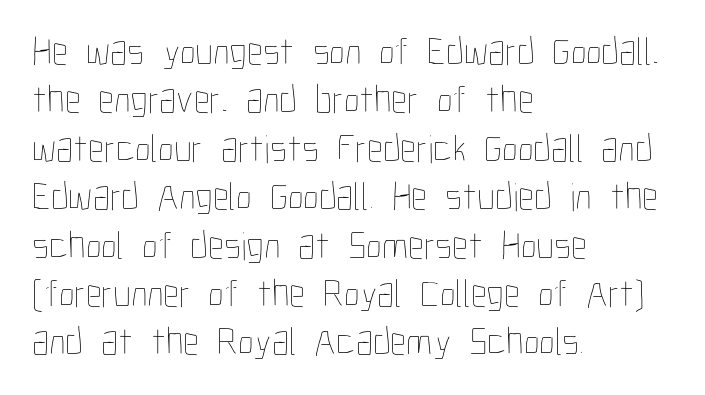
{"italic": "no", "bold": "no", "weight": "thin", "width": "condensed", "stroke_contrast": "low", "x_height": "medium", "monospaced": "no", "underline": "no", "align": "left", "line_spacing_ratio": 1.21, "letter_spacing": "normal", "letter_spacing_em": 0.0, "glyph_px": 40}
